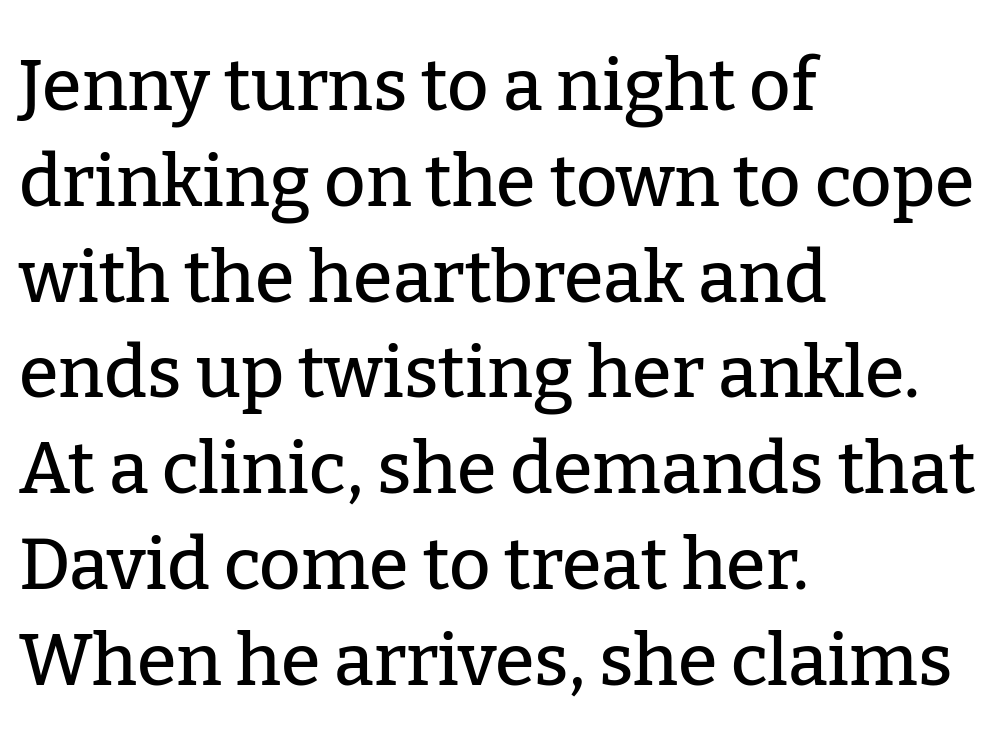
The rows are spaced the way most documents space them. Observe the ordinary spacing: letters are neighbours, not strangers. This sample uses a serif face. Is this a fixed-width face? No — the glyphs have proportional, varying widths. Any mark beneath the type? The region is blank.
